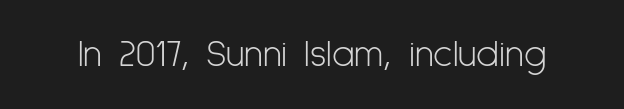
{"serif": "no", "italic": "no", "bold": "no", "weight": "light", "width": "condensed", "stroke_contrast": "low", "x_height": "medium", "monospaced": "no", "underline": "no", "letter_spacing": "normal", "letter_spacing_em": 0.0, "glyph_px": 38}
